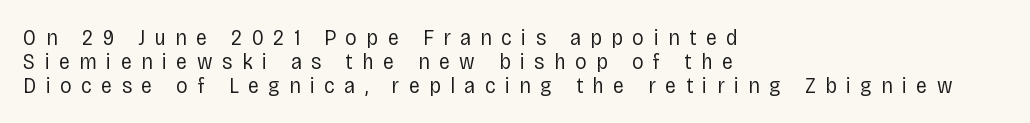
The image shows 23 px text type, upright; set left-aligned, tight line spacing (1.04x), unusually wide letter spacing (+0.41 em), not underlined.
